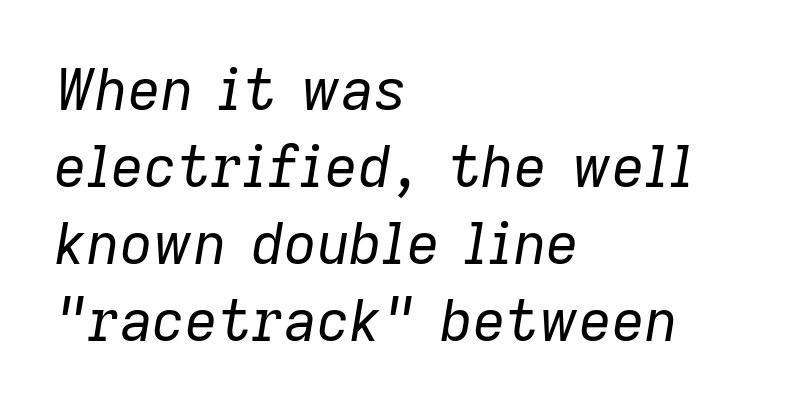
Q: Is the text bold? A: No.
Q: Is the text italic (slanted)? A: Yes, it leans right by about 9 degrees.
Q: Is the text underlined? A: No.
Q: How is the paragraph aligned? A: Left-aligned.
Q: Is the spacing between letters normal or unusually wide? A: Normal.
Q: Is the spacing between lines tight, normal or loose? A: Normal.
Q: Width (condensed, normal, or wide)? A: Normal.
Q: Stroke contrast? A: Low.
Q: x-height? A: Medium.
Q: Monospaced? A: No.
